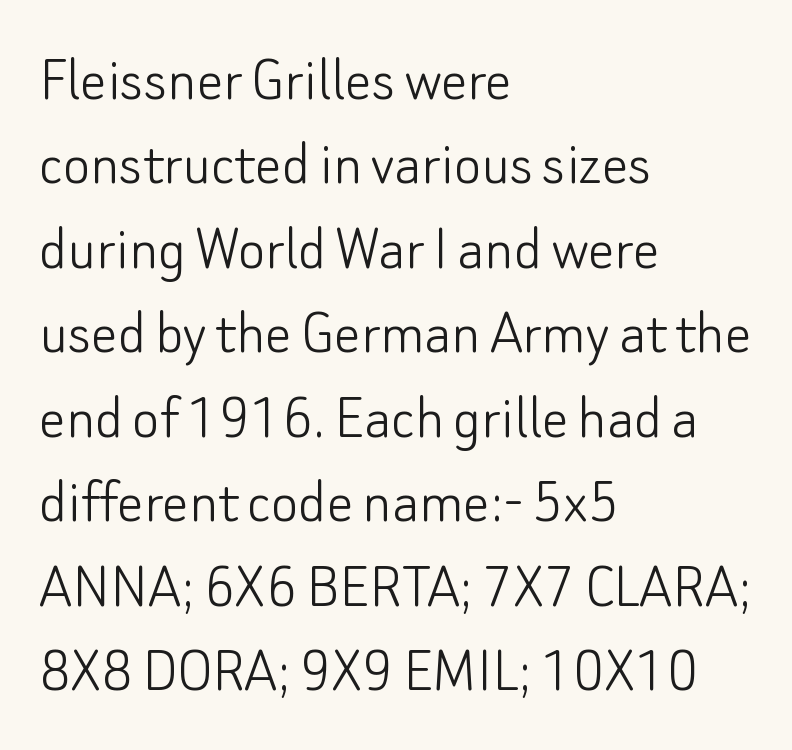
{"serif": "no", "italic": "no", "bold": "no", "weight": "light", "width": "normal", "stroke_contrast": "low", "x_height": "small", "monospaced": "no", "underline": "no", "align": "left", "line_spacing": "normal", "line_spacing_ratio": 1.28, "letter_spacing": "normal", "letter_spacing_em": 0.0, "glyph_px": 66}
